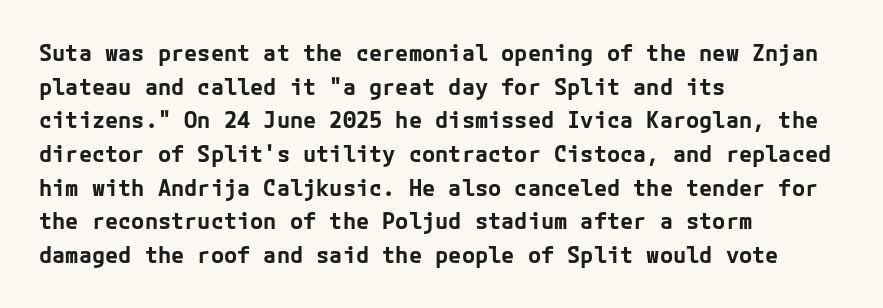
The image shows 22 px bold type, upright; set left-aligned, normal line spacing (1.53x), normal letter spacing, not underlined.
